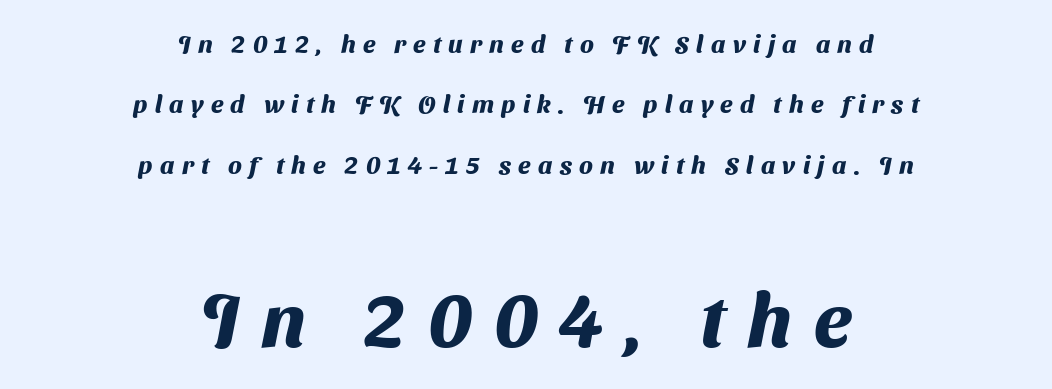
{"serif": "no", "bold": "yes", "weight": "heavy", "width": "normal", "stroke_contrast": "medium", "x_height": "medium", "monospaced": "no", "underline": "no", "align": "center", "line_spacing": "loose", "line_spacing_ratio": 2.42, "letter_spacing": "wide", "letter_spacing_em": 0.29, "larger_block": "second", "size_ratio": 3.04, "glyph_px": 76}
